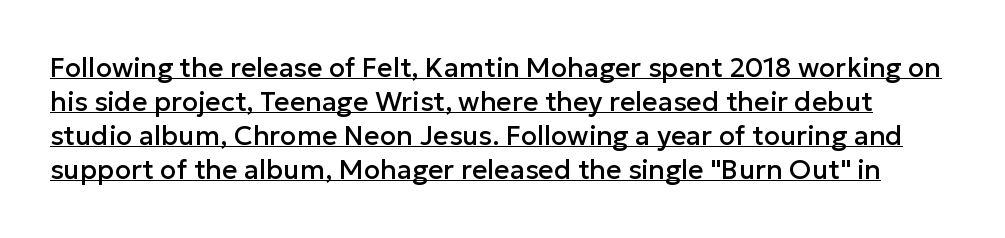
{"italic": "no", "underline": "yes", "line_spacing": "normal", "line_spacing_ratio": 1.26, "letter_spacing": "normal", "letter_spacing_em": 0.0, "glyph_px": 27}
